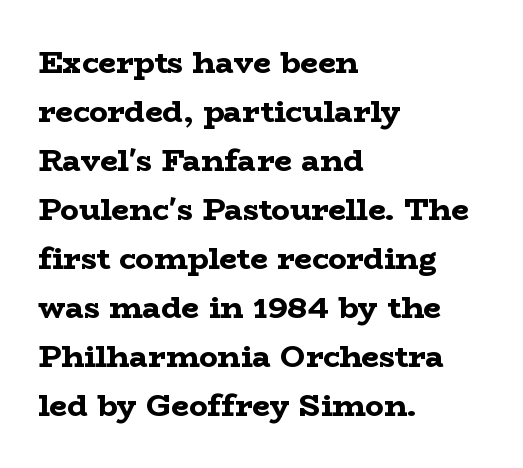
{"serif": "yes", "italic": "no", "bold": "yes", "weight": "bold", "width": "wide", "stroke_contrast": "low", "x_height": "medium", "monospaced": "no", "underline": "no", "align": "left", "line_spacing": "normal", "line_spacing_ratio": 1.58, "letter_spacing": "normal", "letter_spacing_em": 0.0, "glyph_px": 31}
